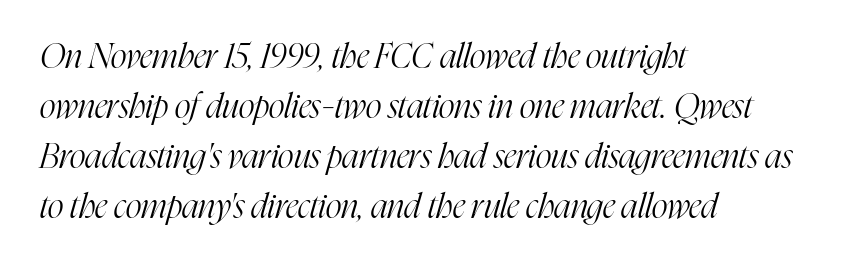
The image shows 34 px light, condensed serif type, italic (leaning right); set left-aligned, normal line spacing (1.47x), normal letter spacing, not underlined; high stroke contrast and a medium x-height.
